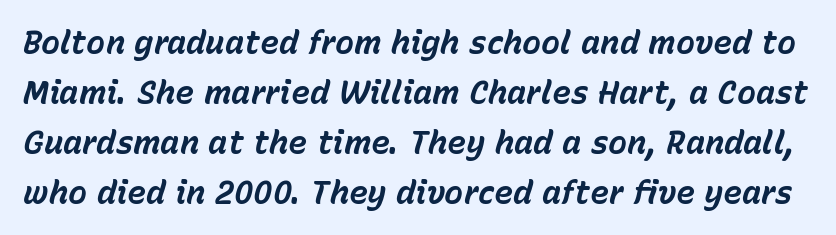
The image shows 32 px bold type, italic (leaning right); set normal line spacing (1.56x), normal letter spacing, not underlined; low stroke contrast and a medium x-height.
